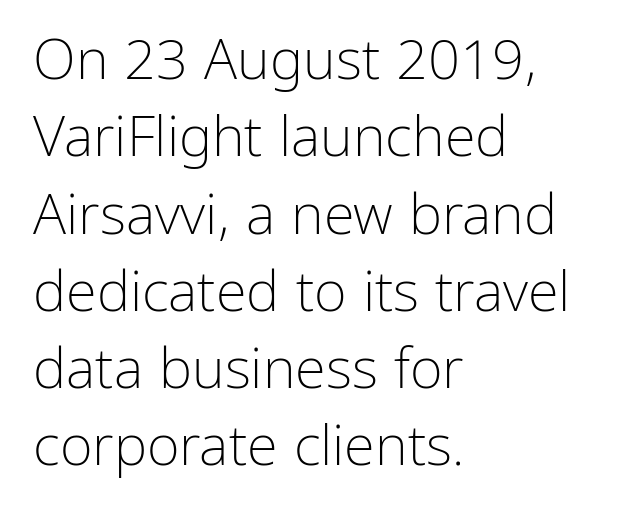
Where is the straight margin? On the left. The axis of the letterforms is exactly vertical. Is the stroke heavy? The answer is a plain regular-or-lighter. Underlining? Definitely not there.
